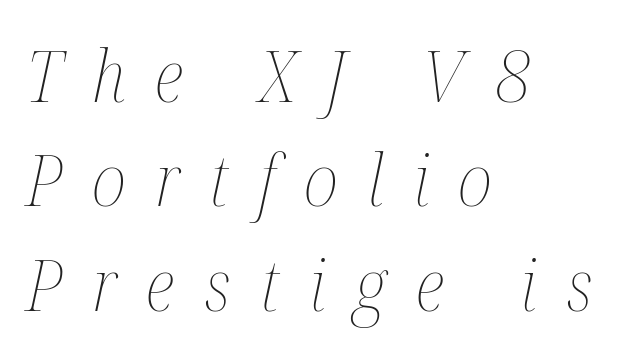
{"italic": "yes", "lean": "right", "slant_degrees": 12, "bold": "no", "weight": "thin", "width": "condensed", "stroke_contrast": "medium", "x_height": "medium", "monospaced": "no", "underline": "no", "align": "left", "line_spacing": "normal", "line_spacing_ratio": 1.45, "letter_spacing": "wide", "letter_spacing_em": 0.41, "glyph_px": 72}
